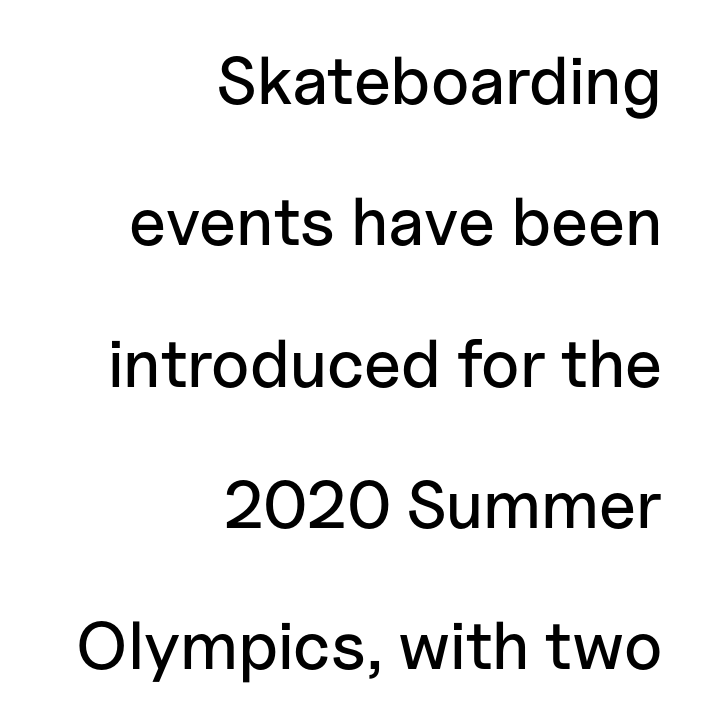
Descender tails drop into unmarked territory. Italic? Not at all — the glyphs are vertical. The type is set solid horizontally, with unmodified tracking. Classification — sans serif.
